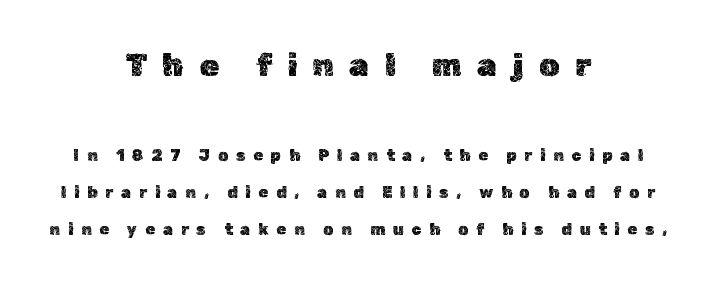
The image shows 32 px text type, upright; set centered, loose line spacing (2.32x), unusually wide letter spacing (+0.48 em), not underlined; the first (top) block is 2.0x larger; a medium x-height.
